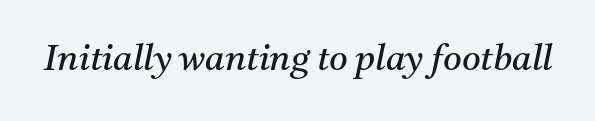
Q: Is the text bold? A: No.
Q: Is the text italic (slanted)? A: Yes, it leans right by about 11 degrees.
Q: Is the typeface a serif or a sans-serif typeface? A: Serif.
Q: Is the text underlined? A: No.
Q: Is the spacing between letters normal or unusually wide? A: Normal.
Q: Width (condensed, normal, or wide)? A: Normal.
Q: Stroke contrast? A: Medium.
Q: x-height? A: Medium.
Q: Monospaced? A: No.
